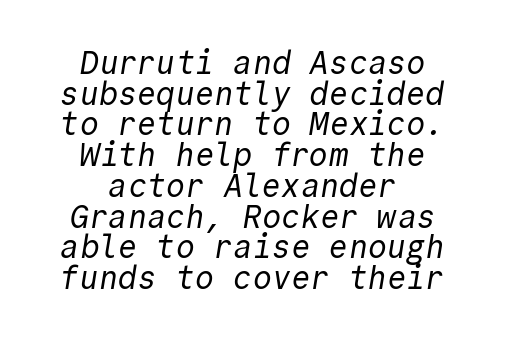
Each letter, wide or thin by design, is forced into the same width here. The passage shown is typeset with a sans-serif family. In CSS terms this would be text-align: center. Heaviness? Minimal to ordinary, like unemphasized prose. Baseline-to-baseline distance is barely more than the letter height.
